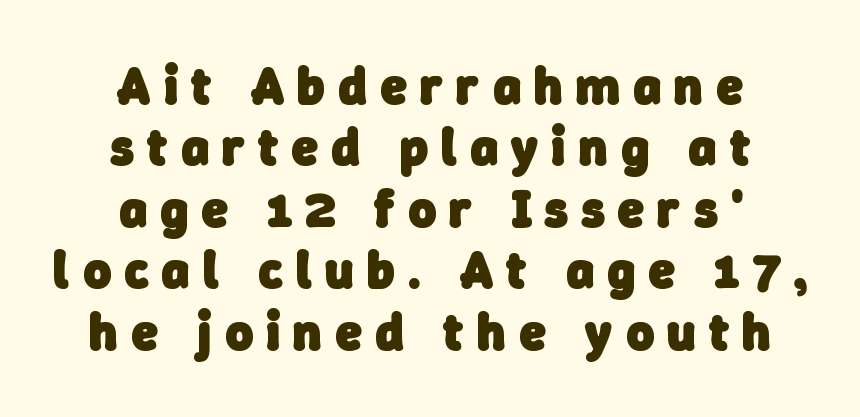
These lines have a slow, spaced-out rhythm from letter to letter. The passage shown is emphatically bold. Varying glyph widths throughout — classic text-font behaviour. Stroke terminals: plain, sans-serif. The lines in this sample share a center point and differ in where they start and stop. Each row of text sits above clean, open space.
